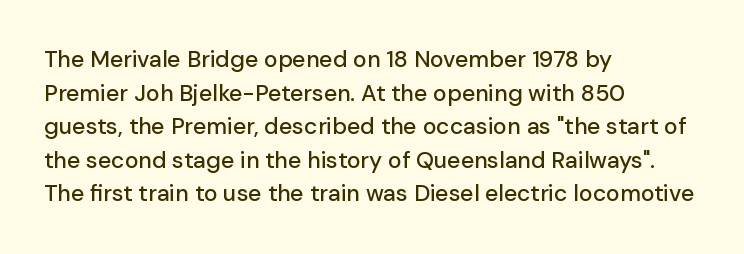
Notice how the passage keeps a crisp vertical edge on the left only. Ascenders rise straight up at ninety degrees. The passage shown is not underscored anywhere. Tracking value appears to be zero — textbook default spacing.
